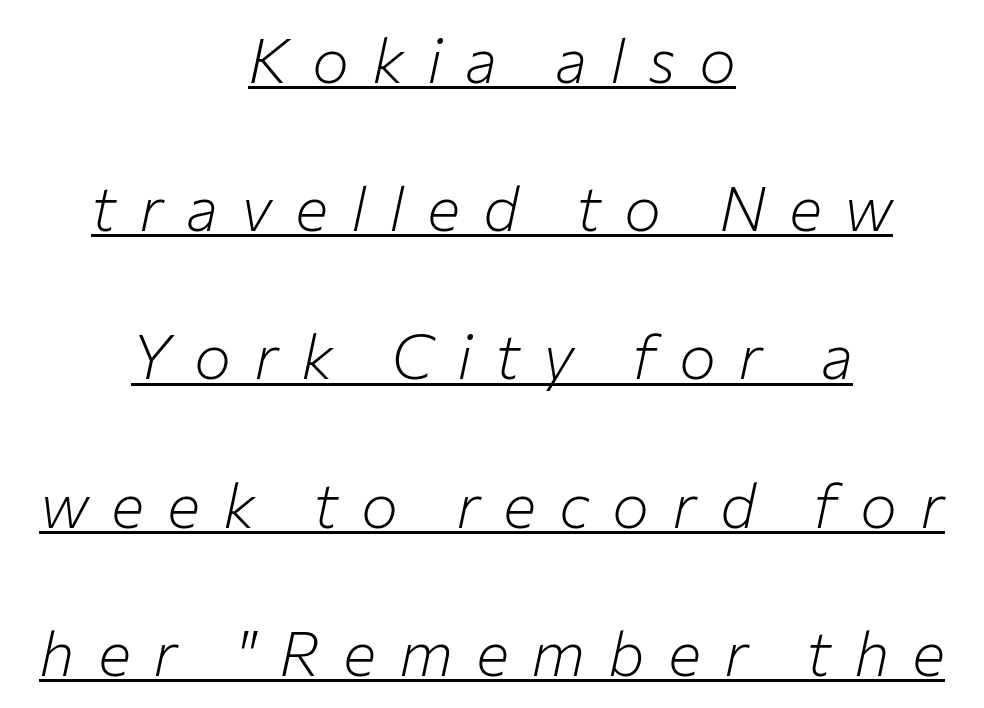
Q: Is the text bold? A: No.
Q: Is the text italic (slanted)? A: Yes, it leans right by about 12 degrees.
Q: Is the text underlined? A: Yes.
Q: How is the paragraph aligned? A: Centered.
Q: Is the spacing between letters normal or unusually wide? A: Unusually wide.
Q: Is the spacing between lines tight, normal or loose? A: Loose.
Q: Width (condensed, normal, or wide)? A: Normal.
Q: Stroke contrast? A: Low.
Q: x-height? A: Medium.
Q: Monospaced? A: No.
